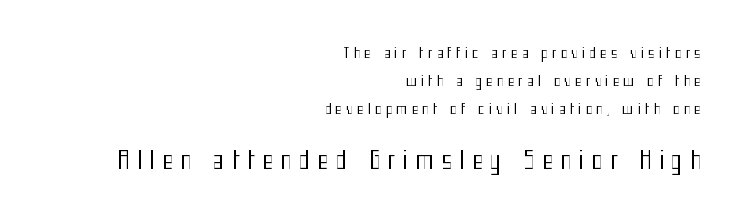
Q: Is the text bold? A: No.
Q: Is the text italic (slanted)? A: No, it is upright.
Q: Is the text underlined? A: No.
Q: How is the paragraph aligned? A: Right-aligned.
Q: Is the spacing between letters normal or unusually wide? A: Unusually wide.
Q: Is the spacing between lines tight, normal or loose? A: Loose.
Q: Which block of text is set in a larger size, the first (top) or the second (bottom)? A: The second (bottom) one.
